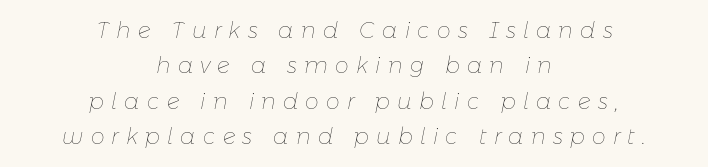
{"italic": "yes", "lean": "right", "slant_degrees": 11, "bold": "no", "underline": "no", "align": "center", "line_spacing": "normal", "line_spacing_ratio": 1.61, "letter_spacing": "wide", "letter_spacing_em": 0.33, "glyph_px": 22}
